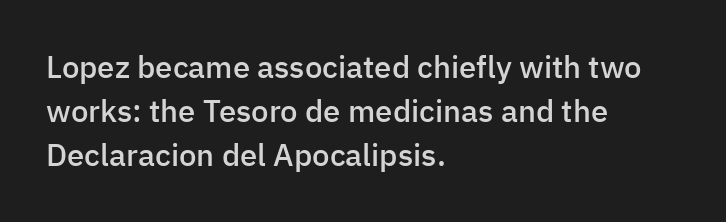
Q: Is the text bold? A: Semi-bold.
Q: Is the text italic (slanted)? A: No, it is upright.
Q: Is the typeface a serif or a sans-serif typeface? A: Sans-serif.
Q: Is the text underlined? A: No.
Q: How is the paragraph aligned? A: Left-aligned.
Q: Is the spacing between letters normal or unusually wide? A: Normal.
Q: Is the spacing between lines tight, normal or loose? A: Normal.
Q: Width (condensed, normal, or wide)? A: Normal.
Q: Stroke contrast? A: Low.
Q: x-height? A: Medium.
Q: Monospaced? A: No.
